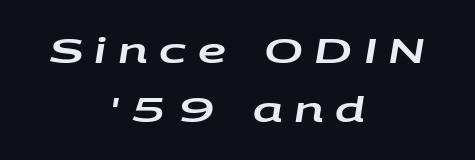
Q: Is the text italic (slanted)? A: Yes, it leans right by about 9 degrees.
Q: Is the text underlined? A: No.
Q: How is the paragraph aligned? A: Centered.
Q: Is the spacing between letters normal or unusually wide? A: Unusually wide.
Q: Is the spacing between lines tight, normal or loose? A: Normal.
Q: Width (condensed, normal, or wide)? A: Wide.
Q: Stroke contrast? A: Low.
Q: x-height? A: Large.
Q: Monospaced? A: No.
